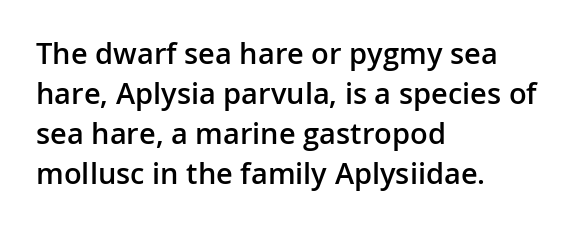
The image shows 29 px semibold sans-serif type, upright; set left-aligned, normal line spacing (1.38x), normal letter spacing, not underlined; low stroke contrast and a medium x-height.
